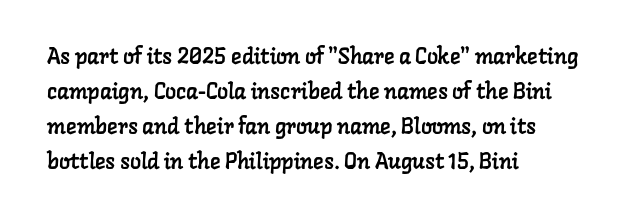
The image shows 22 px text type; set left-aligned, normal line spacing (1.59x), normal letter spacing, not underlined.
